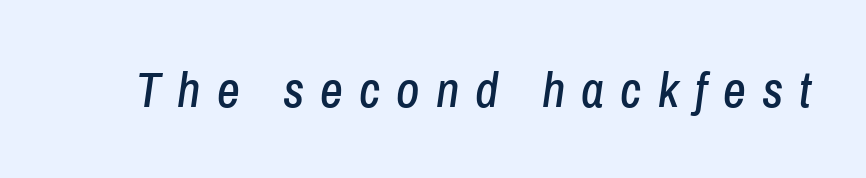
Q: Is the text italic (slanted)? A: Yes, it leans right by about 8 degrees.
Q: Is the text underlined? A: No.
Q: Is the spacing between letters normal or unusually wide? A: Unusually wide.
Q: Width (condensed, normal, or wide)? A: Condensed.
Q: Stroke contrast? A: Low.
Q: x-height? A: Medium.
Q: Monospaced? A: No.
